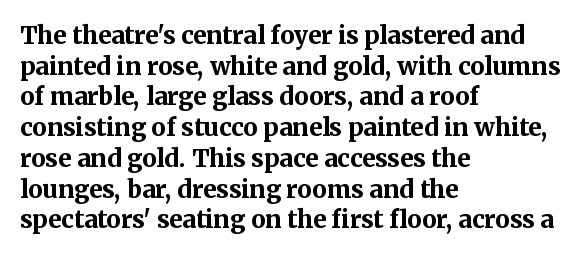
Q: Is the text bold? A: Yes.
Q: Is the text italic (slanted)? A: No, it is upright.
Q: Is the text underlined? A: No.
Q: How is the paragraph aligned? A: Left-aligned.
Q: Is the spacing between letters normal or unusually wide? A: Normal.
Q: Is the spacing between lines tight, normal or loose? A: Normal.
